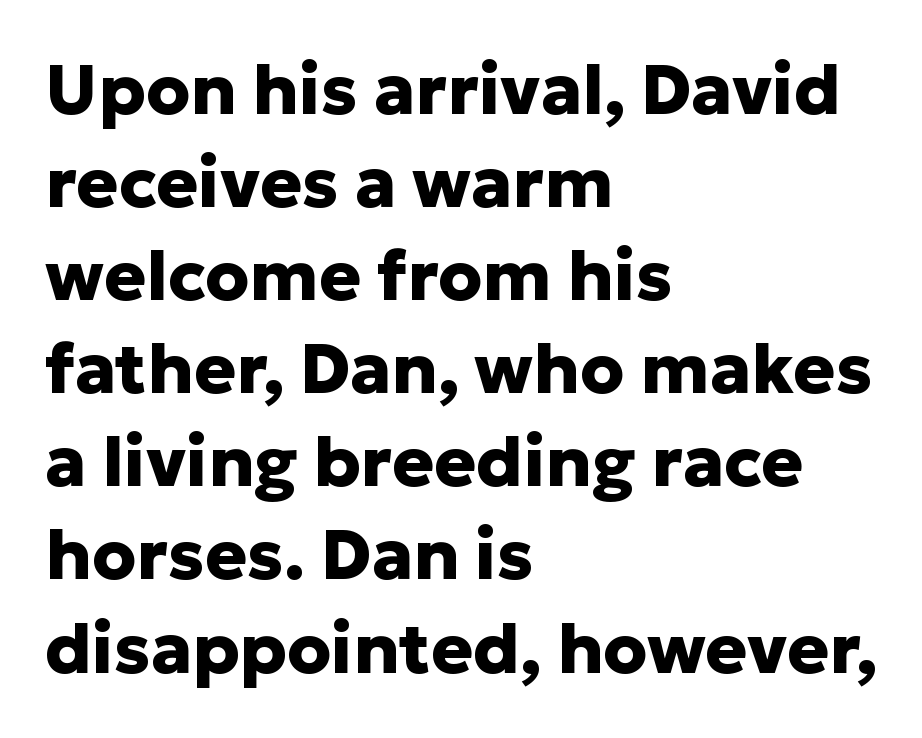
{"serif": "no", "italic": "no", "bold": "yes", "weight": "heavy", "width": "normal", "stroke_contrast": "low", "x_height": "medium", "monospaced": "no", "underline": "no", "align": "left", "line_spacing": "normal", "line_spacing_ratio": 1.33, "letter_spacing": "normal", "letter_spacing_em": 0.0, "glyph_px": 70}
